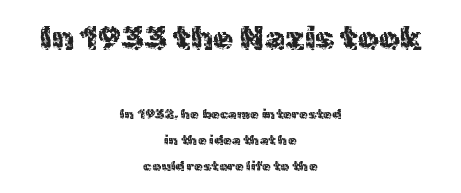
Q: Is the text italic (slanted)? A: No, it is upright.
Q: Is the typeface a serif or a sans-serif typeface? A: Sans-serif.
Q: Is the text underlined? A: No.
Q: How is the paragraph aligned? A: Centered.
Q: Is the spacing between letters normal or unusually wide? A: Normal.
Q: Which block of text is set in a larger size, the first (top) or the second (bottom)? A: The first (top) one.
Q: Width (condensed, normal, or wide)? A: Normal.
Q: x-height? A: Medium.
Q: Monospaced? A: No.
